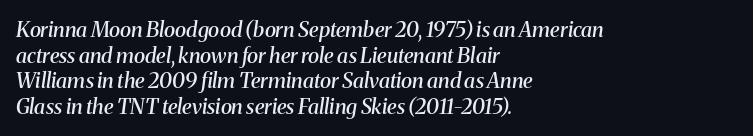
Q: Is the text bold? A: Semi-bold.
Q: Is the text italic (slanted)? A: Yes, it leans right by about 8 degrees.
Q: Is the text underlined? A: No.
Q: How is the paragraph aligned? A: Left-aligned.
Q: Is the spacing between letters normal or unusually wide? A: Normal.
